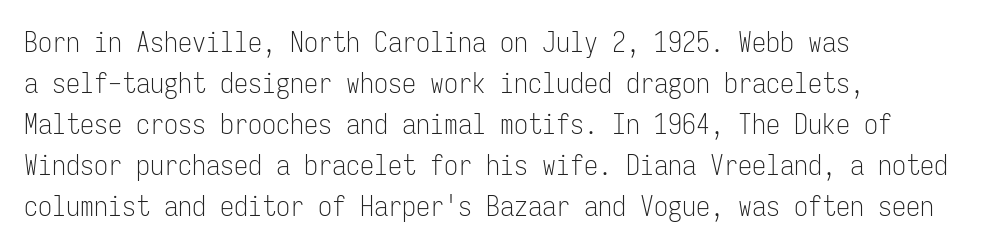
The image shows 28 px light, condensed sans-serif type, upright, monospaced; set left-aligned, normal line spacing (1.46x), normal letter spacing, not underlined; low stroke contrast and a medium x-height.
